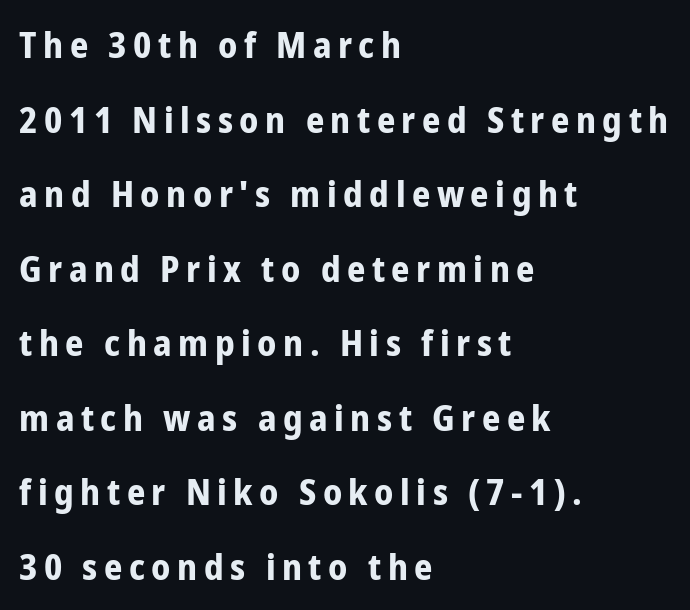
Q: Is the text bold? A: Yes.
Q: Is the text italic (slanted)? A: No, it is upright.
Q: Is the typeface a serif or a sans-serif typeface? A: Sans-serif.
Q: Is the text underlined? A: No.
Q: How is the paragraph aligned? A: Left-aligned.
Q: Is the spacing between lines tight, normal or loose? A: Loose.
Q: Width (condensed, normal, or wide)? A: Condensed.
Q: Stroke contrast? A: Low.
Q: x-height? A: Medium.
Q: Monospaced? A: No.
